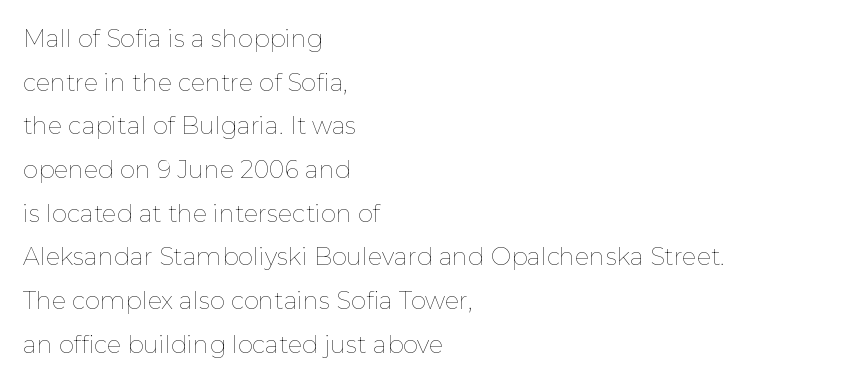
Q: Is the text bold? A: No.
Q: Is the text italic (slanted)? A: No, it is upright.
Q: Is the text underlined? A: No.
Q: How is the paragraph aligned? A: Left-aligned.
Q: Is the spacing between letters normal or unusually wide? A: Normal.
